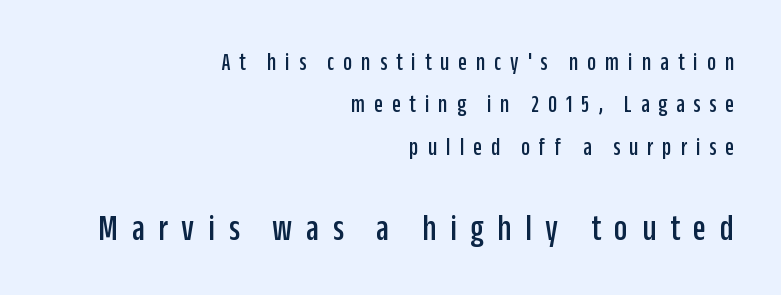
{"serif": "no", "italic": "no", "width": "condensed", "stroke_contrast": "low", "x_height": "large", "monospaced": "no", "underline": "no", "align": "right", "line_spacing": "normal", "line_spacing_ratio": 1.7, "letter_spacing": "wide", "letter_spacing_em": 0.36, "larger_block": "second", "size_ratio": 1.52, "glyph_px": 38}
